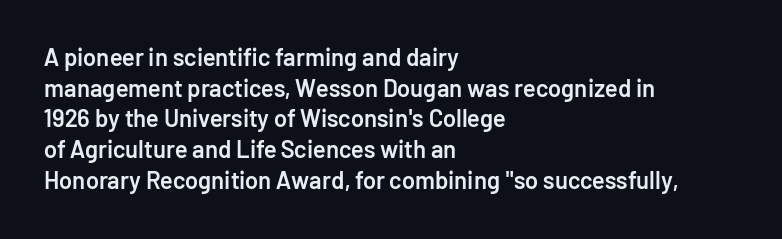
{"italic": "no", "bold": "semi", "underline": "no", "align": "left", "line_spacing": "normal", "line_spacing_ratio": 1.28, "letter_spacing": "normal", "letter_spacing_em": 0.0, "glyph_px": 24}
